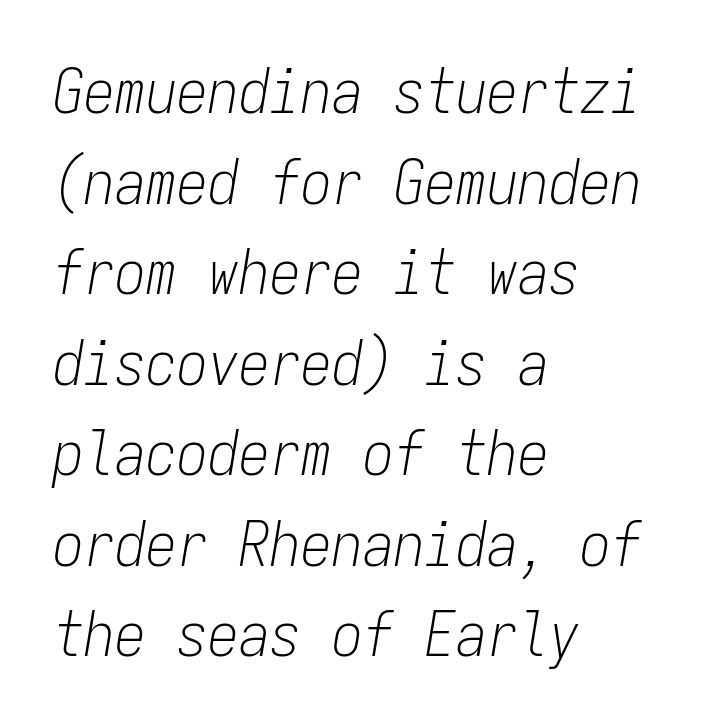
Monospaced: the letters line up in strict vertical columns. Regular leading. The text block is weighted toward the left margin, trailing off unevenly rightward. Compared with typical body copy, the letter spacing here is the same. Posture: slanted. Caption: face not bold, strokes unweighted.
